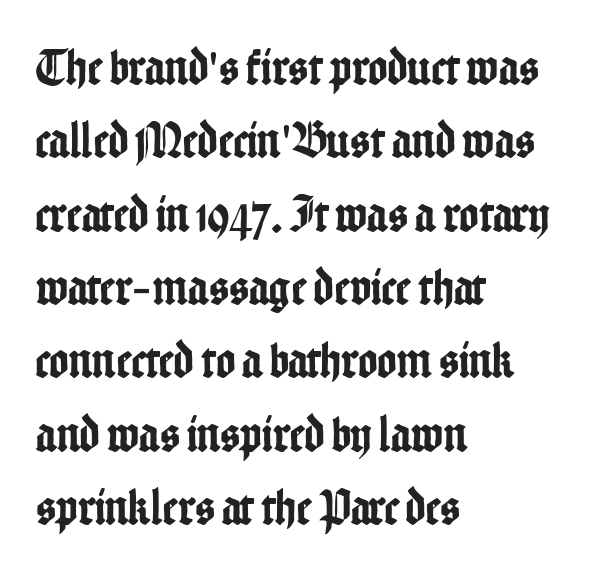
Q: Is the text italic (slanted)? A: No, it is upright.
Q: Is the typeface a serif or a sans-serif typeface? A: Sans-serif.
Q: Is the text underlined? A: No.
Q: How is the paragraph aligned? A: Left-aligned.
Q: Is the spacing between letters normal or unusually wide? A: Normal.
Q: Is the spacing between lines tight, normal or loose? A: Normal.
Q: Width (condensed, normal, or wide)? A: Condensed.
Q: Stroke contrast? A: Low.
Q: x-height? A: Medium.
Q: Monospaced? A: No.
